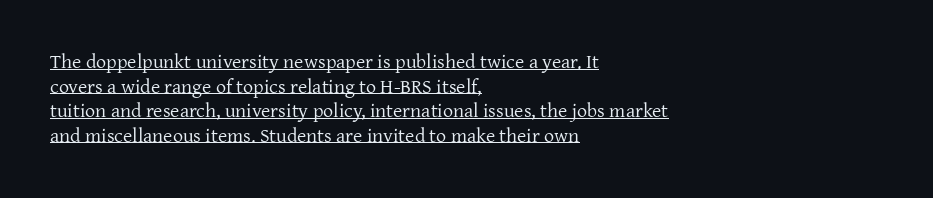
A continuous stroke trails under the words, as in a hyperlink. Is the stroke heavy? The answer is a plain regular-or-lighter. The typesetter chose a ragged-right arrangement here. Rendered with straight, roman letterforms.
